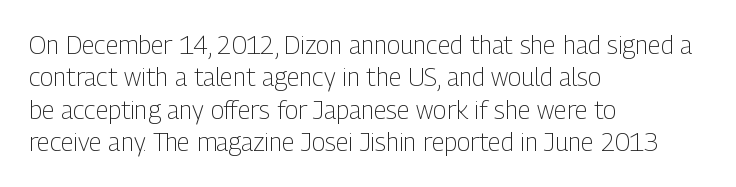
Q: Is the text bold? A: No.
Q: Is the text italic (slanted)? A: No, it is upright.
Q: Is the text underlined? A: No.
Q: How is the paragraph aligned? A: Left-aligned.
Q: Is the spacing between letters normal or unusually wide? A: Normal.
Q: Is the spacing between lines tight, normal or loose? A: Normal.
